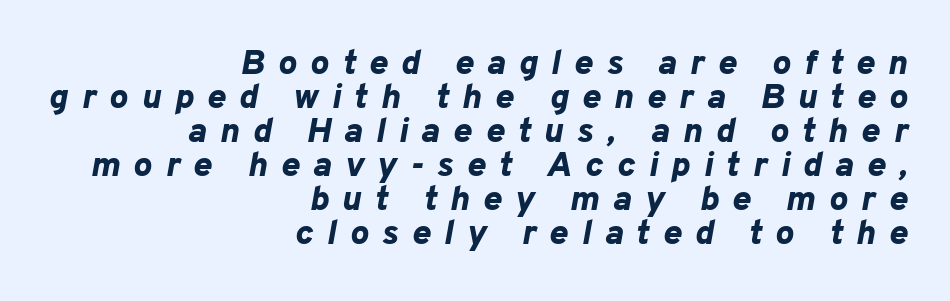
{"italic": "yes", "lean": "right", "slant_degrees": 10, "bold": "yes", "weight": "bold", "width": "normal", "stroke_contrast": "low", "x_height": "medium", "monospaced": "no", "underline": "no", "align": "right", "line_spacing": "tight", "line_spacing_ratio": 0.97, "letter_spacing": "wide", "letter_spacing_em": 0.38, "glyph_px": 35}
